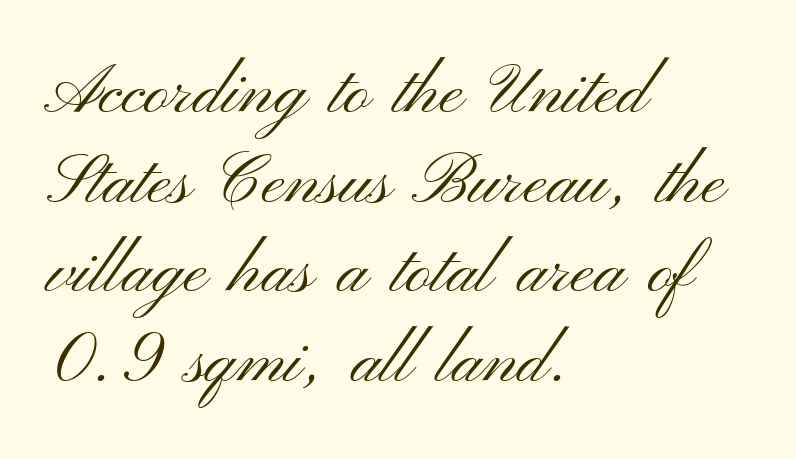
The image shows 70 px light, wide sans-serif type; set left-aligned, normal line spacing (1.28x), normal letter spacing, not underlined; medium stroke contrast and a small x-height.
